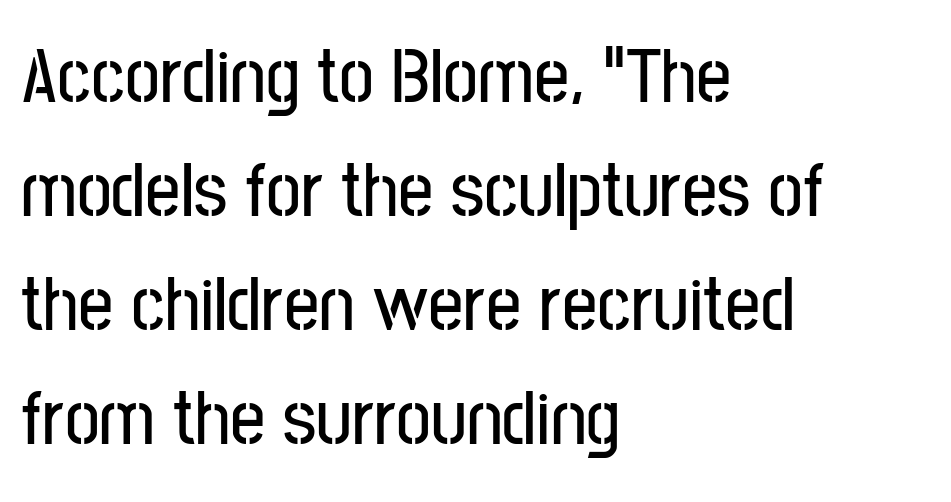
The image shows 78 px condensed sans-serif type, upright; set left-aligned, normal line spacing (1.46x), normal letter spacing, not underlined; low stroke contrast and a medium x-height.
